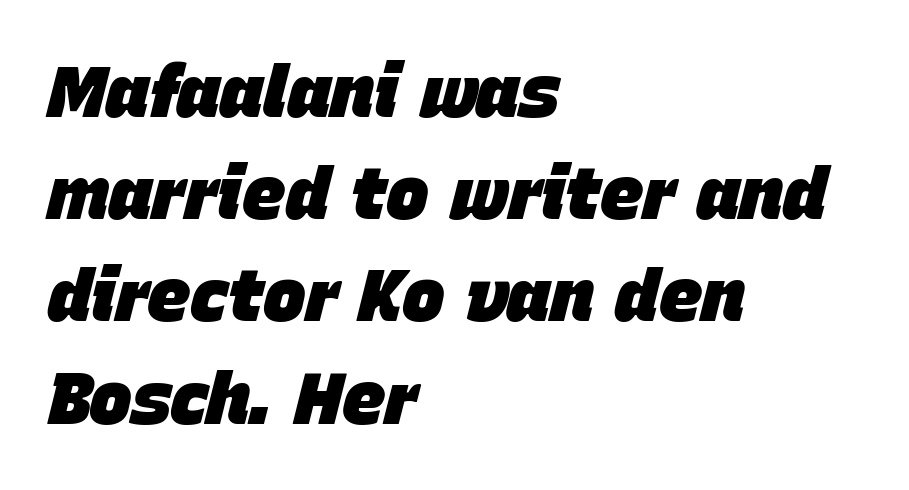
The words here are not underlined. A typesetter would call this proportional, since set widths differ per character. Does the copy run flush right? No — it runs flush left. The font is running at its bold setting. Each new line begins a customary step beneath the previous one.
